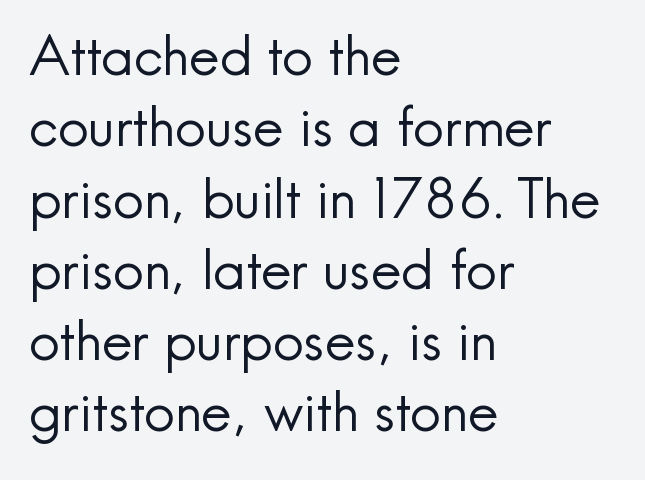
Q: Is the text bold? A: No.
Q: Is the text italic (slanted)? A: No, it is upright.
Q: Is the typeface a serif or a sans-serif typeface? A: Sans-serif.
Q: Is the text underlined? A: No.
Q: How is the paragraph aligned? A: Left-aligned.
Q: Is the spacing between letters normal or unusually wide? A: Normal.
Q: Is the spacing between lines tight, normal or loose? A: Normal.
Q: Width (condensed, normal, or wide)? A: Normal.
Q: x-height? A: Small.
Q: Monospaced? A: No.
